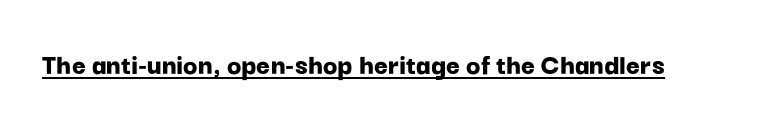
The image shows 30 px bold sans-serif type, upright; set normal letter spacing, underlined; low stroke contrast and a medium x-height.
